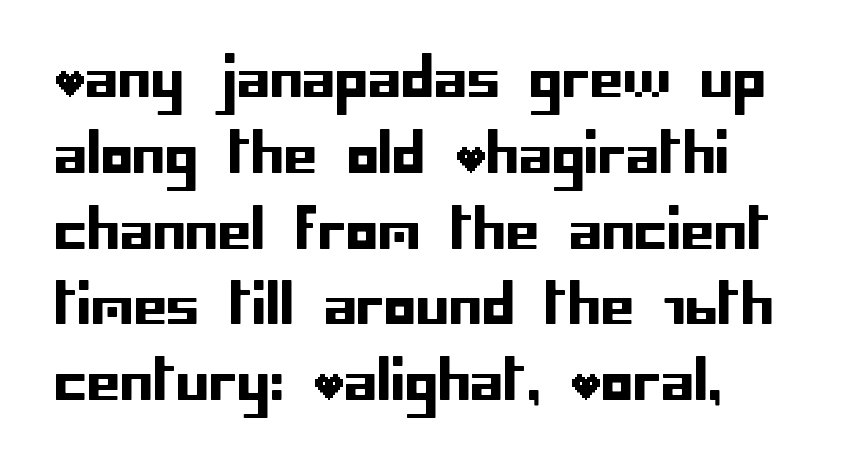
The image shows 53 px sans-serif type, upright; set left-aligned, normal line spacing (1.43x), normal letter spacing, not underlined; low stroke contrast and a large x-height.
